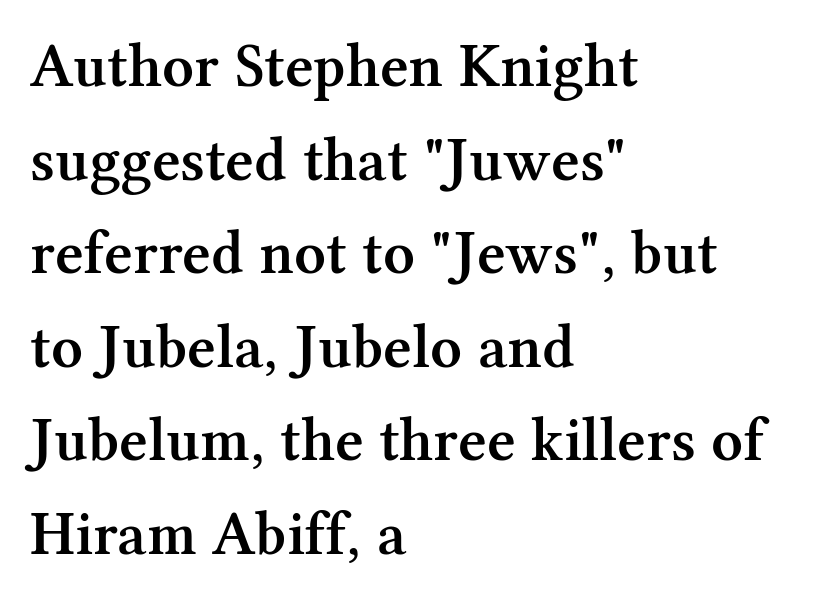
Q: Is the text bold? A: Semi-bold.
Q: Is the text italic (slanted)? A: No, it is upright.
Q: Is the typeface a serif or a sans-serif typeface? A: Serif.
Q: Is the text underlined? A: No.
Q: How is the paragraph aligned? A: Left-aligned.
Q: Is the spacing between letters normal or unusually wide? A: Normal.
Q: Is the spacing between lines tight, normal or loose? A: Normal.
Q: Width (condensed, normal, or wide)? A: Normal.
Q: Stroke contrast? A: Medium.
Q: x-height? A: Medium.
Q: Monospaced? A: No.
